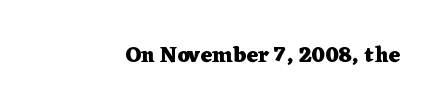
Short note: letters normally spaced. Words float on clear page, feet unadorned. The letters stand upright; this is a roman face. Heavy, bold letterforms.
